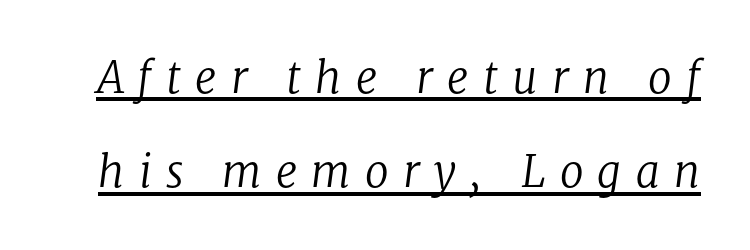
Do the characters align in a grid? No, the font is proportional. Italic: yes, the glyphs are oblique. A quiet, ordinary-to-light weight characterises the typeface. A great deal of white space separates one row of letters from the next.
